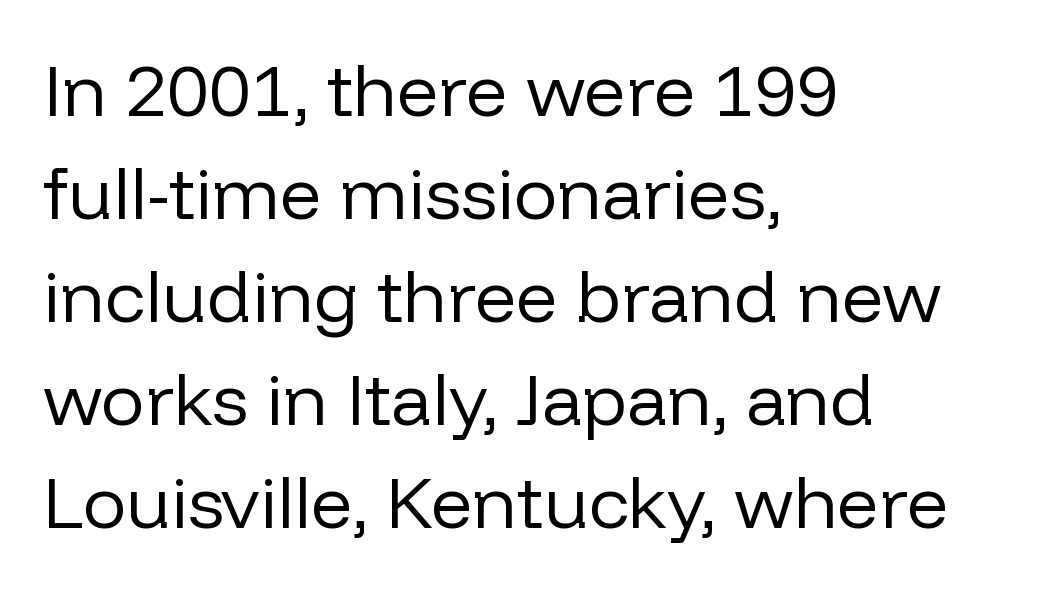
{"serif": "no", "italic": "no", "bold": "no", "weight": "regular", "width": "normal", "stroke_contrast": "low", "x_height": "medium", "monospaced": "no", "underline": "no", "align": "left", "line_spacing": "normal", "line_spacing_ratio": 1.41, "letter_spacing": "normal", "letter_spacing_em": 0.0, "glyph_px": 73}
